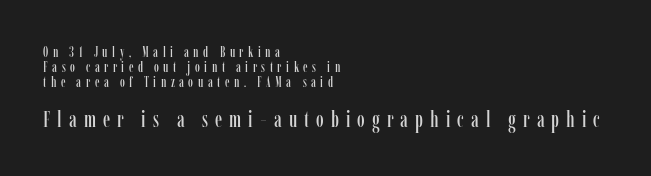
Q: Is the text italic (slanted)? A: No, it is upright.
Q: Is the text underlined? A: No.
Q: How is the paragraph aligned? A: Left-aligned.
Q: Is the spacing between letters normal or unusually wide? A: Unusually wide.
Q: Is the spacing between lines tight, normal or loose? A: Tight.
Q: Which block of text is set in a larger size, the first (top) or the second (bottom)? A: The second (bottom) one.
